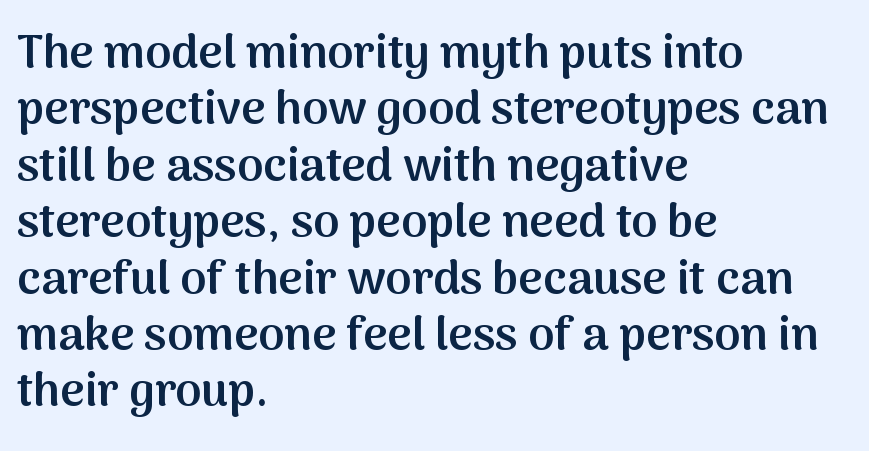
Q: Is the text bold? A: Semi-bold.
Q: Is the text italic (slanted)? A: No, it is upright.
Q: Is the typeface a serif or a sans-serif typeface? A: Sans-serif.
Q: Is the text underlined? A: No.
Q: How is the paragraph aligned? A: Left-aligned.
Q: Is the spacing between letters normal or unusually wide? A: Normal.
Q: Width (condensed, normal, or wide)? A: Normal.
Q: Stroke contrast? A: Medium.
Q: x-height? A: Medium.
Q: Monospaced? A: No.
